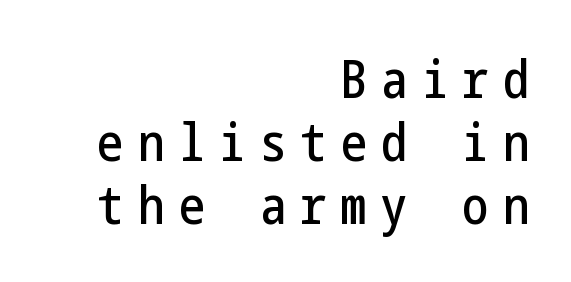
The image shows 52 px condensed sans-serif type, upright; set right-aligned, line spacing 1.21x, unusually wide letter spacing (+0.28 em), not underlined; low stroke contrast and a medium x-height.
